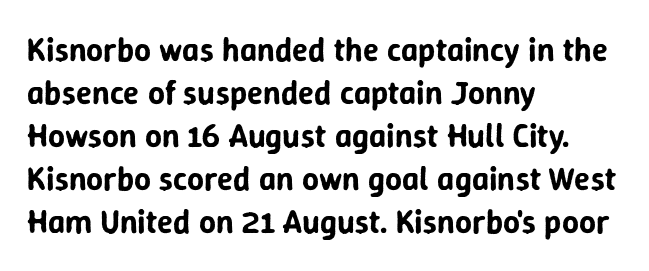
{"serif": "no", "italic": "no", "width": "normal", "stroke_contrast": "low", "x_height": "medium", "monospaced": "no", "underline": "no", "align": "left", "line_spacing": "normal", "line_spacing_ratio": 1.3, "letter_spacing": "normal", "letter_spacing_em": 0.0, "glyph_px": 33}
